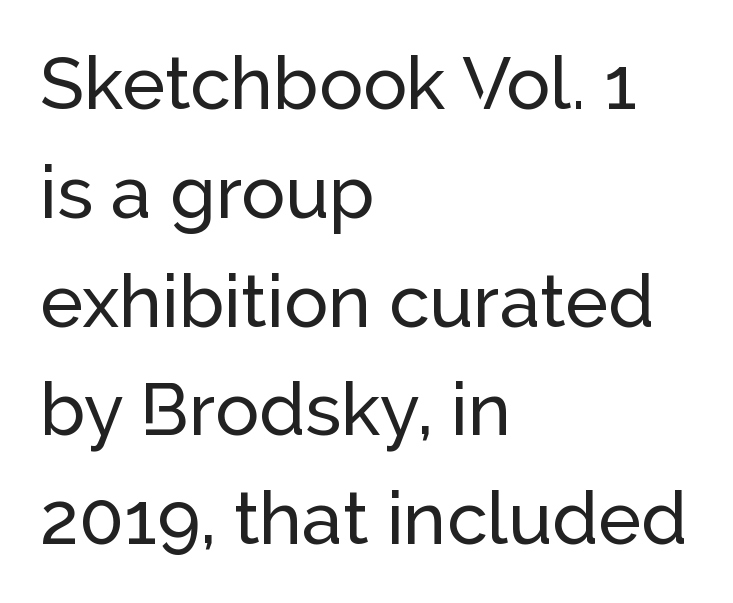
This rendering uses left alignment, leaving the right contour irregular. Regarding serifs, this sample does without them. This sample uses plain, unmodified letter spacing. Beneath every word, the page is bare. The letters advance in unequal steps, a hallmark of proportional type. Does the leading feel generous? No, just average.
